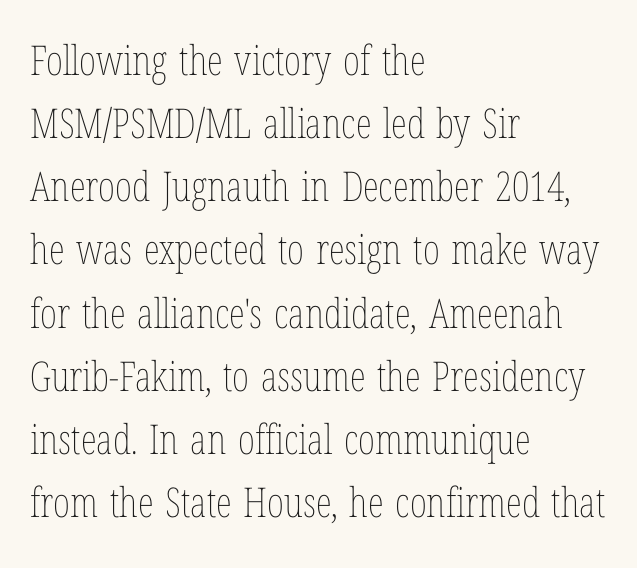
Q: Is the text bold? A: No.
Q: Is the text italic (slanted)? A: No, it is upright.
Q: Is the text underlined? A: No.
Q: How is the paragraph aligned? A: Left-aligned.
Q: Is the spacing between letters normal or unusually wide? A: Normal.
Q: Is the spacing between lines tight, normal or loose? A: Normal.
Q: Width (condensed, normal, or wide)? A: Condensed.
Q: Stroke contrast? A: Low.
Q: x-height? A: Medium.
Q: Monospaced? A: No.
